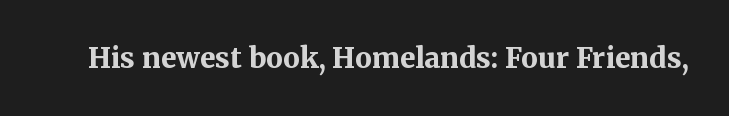
Q: Is the text bold? A: Yes.
Q: Is the text italic (slanted)? A: No, it is upright.
Q: Is the typeface a serif or a sans-serif typeface? A: Serif.
Q: Is the text underlined? A: No.
Q: Is the spacing between letters normal or unusually wide? A: Normal.
Q: Width (condensed, normal, or wide)? A: Normal.
Q: Stroke contrast? A: Medium.
Q: x-height? A: Medium.
Q: Monospaced? A: No.
